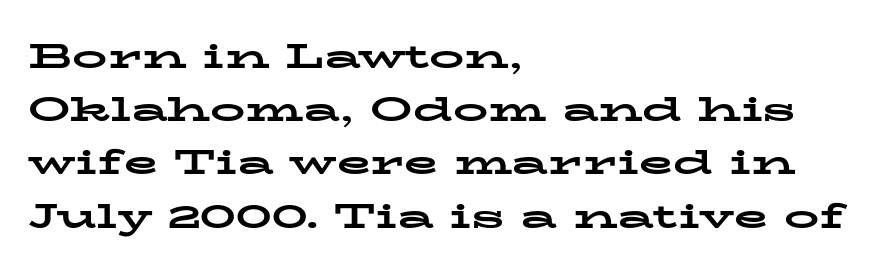
The rag falls on the right side of this text block. The passage shown is typeset with a serif family. When letters stand straight like this, we call the style roman or upright. Baseline-to-baseline distance is the conventional proportion of letter height. No word sits above an underline.
